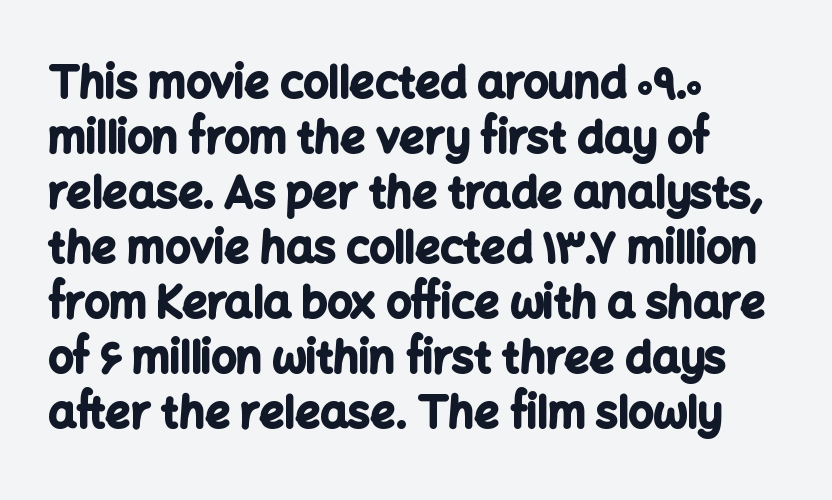
Each word holds together tightly as a unit, with standard inter-letter gaps. Unlike italic type, these characters show no tilt at all. You could not count columns in this text — the font is proportionally spaced. Casual observation: everything's shoved over to the left.
